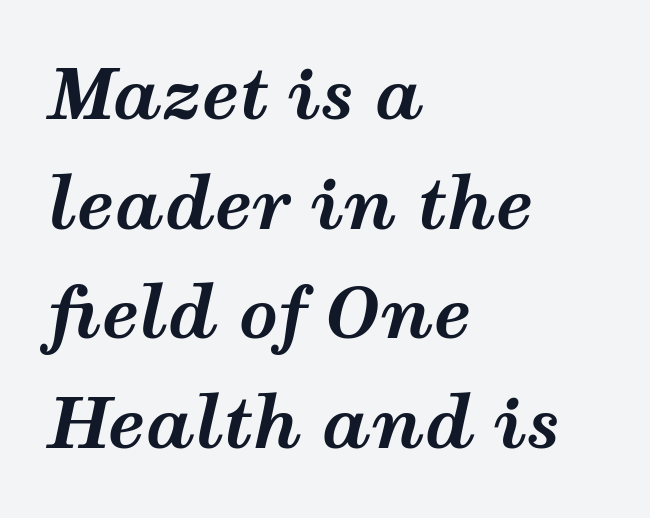
Q: Is the text bold? A: Yes.
Q: Is the text italic (slanted)? A: Yes, it leans right by about 12 degrees.
Q: Is the text underlined? A: No.
Q: How is the paragraph aligned? A: Left-aligned.
Q: Is the spacing between letters normal or unusually wide? A: Normal.
Q: Is the spacing between lines tight, normal or loose? A: Normal.
Q: Width (condensed, normal, or wide)? A: Wide.
Q: Stroke contrast? A: Medium.
Q: x-height? A: Medium.
Q: Monospaced? A: No.
